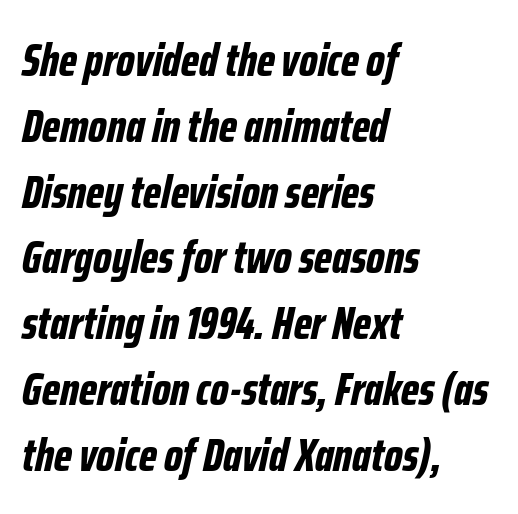
Evenly set lines give the paragraph a standard silhouette. Each letter keeps its own natural width here, so spacing adapts to shape. Designer's note — italics engaged. Observe the ordinary spacing: letters are neighbours, not strangers.
